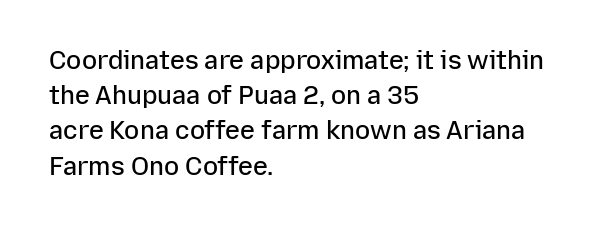
{"italic": "no", "bold": "semi", "underline": "no", "align": "left", "line_spacing": "normal", "line_spacing_ratio": 1.41, "letter_spacing": "normal", "letter_spacing_em": 0.0, "glyph_px": 25}
